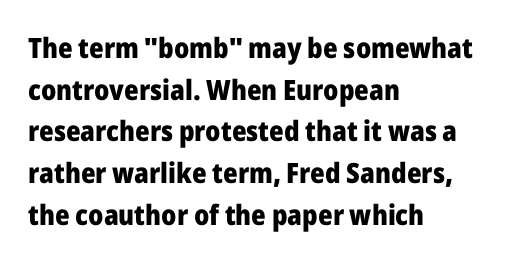
Q: Is the text bold? A: Yes.
Q: Is the text italic (slanted)? A: No, it is upright.
Q: Is the typeface a serif or a sans-serif typeface? A: Sans-serif.
Q: Is the text underlined? A: No.
Q: How is the paragraph aligned? A: Left-aligned.
Q: Is the spacing between letters normal or unusually wide? A: Normal.
Q: Is the spacing between lines tight, normal or loose? A: Normal.
Q: Width (condensed, normal, or wide)? A: Normal.
Q: Stroke contrast? A: Low.
Q: x-height? A: Medium.
Q: Monospaced? A: No.
